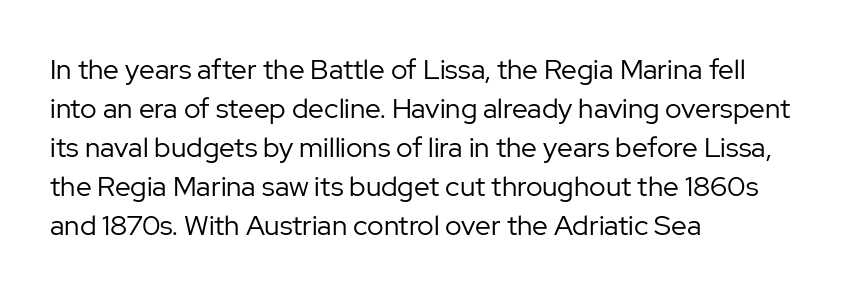
The image shows 28 px regular-weight sans-serif type, upright; set left-aligned, normal line spacing (1.39x), normal letter spacing, not underlined; low stroke contrast and a medium x-height.
